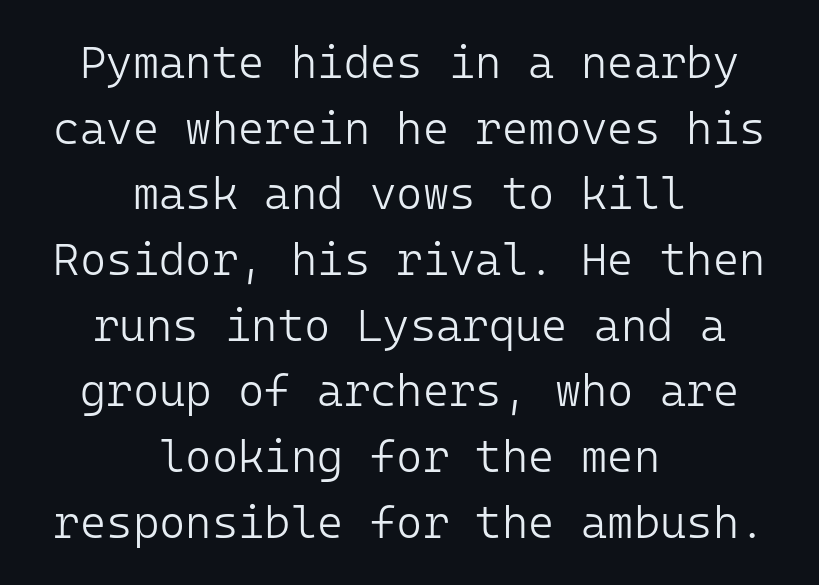
{"serif": "no", "italic": "no", "bold": "no", "weight": "light", "width": "normal", "stroke_contrast": "low", "x_height": "medium", "monospaced": "yes", "underline": "no", "align": "center", "line_spacing": "normal", "line_spacing_ratio": 1.46, "letter_spacing": "normal", "letter_spacing_em": 0.0, "glyph_px": 45}
